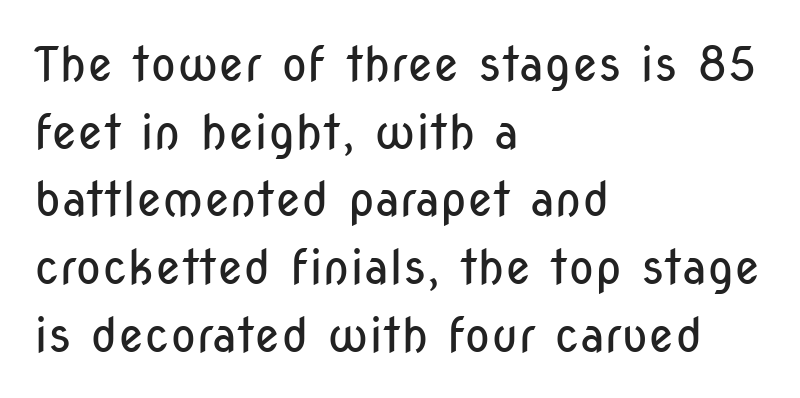
Q: Is the text bold? A: No.
Q: Is the text italic (slanted)? A: No, it is upright.
Q: Is the typeface a serif or a sans-serif typeface? A: Sans-serif.
Q: Is the text underlined? A: No.
Q: How is the paragraph aligned? A: Left-aligned.
Q: Is the spacing between letters normal or unusually wide? A: Normal.
Q: Is the spacing between lines tight, normal or loose? A: Normal.
Q: Width (condensed, normal, or wide)? A: Condensed.
Q: Stroke contrast? A: Low.
Q: x-height? A: Medium.
Q: Monospaced? A: No.
